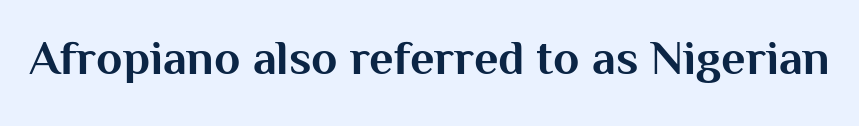
The image shows 48 px bold sans-serif type, upright; set normal letter spacing, not underlined; medium stroke contrast and a medium x-height.
